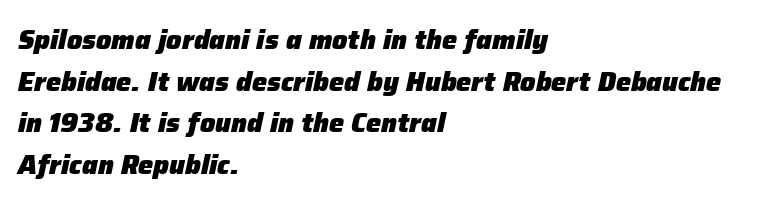
{"italic": "yes", "lean": "right", "slant_degrees": 12, "bold": "yes", "underline": "no", "align": "left", "line_spacing": "normal", "line_spacing_ratio": 1.54, "letter_spacing": "normal", "letter_spacing_em": 0.0, "glyph_px": 27}
